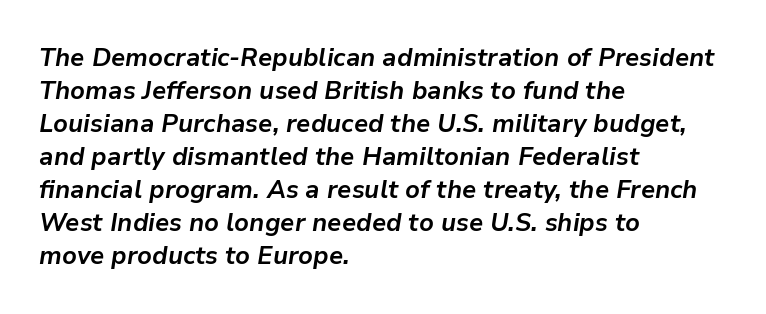
Q: Is the text bold? A: Yes.
Q: Is the text italic (slanted)? A: Yes, it leans right by about 9 degrees.
Q: Is the text underlined? A: No.
Q: How is the paragraph aligned? A: Left-aligned.
Q: Is the spacing between letters normal or unusually wide? A: Normal.
Q: Is the spacing between lines tight, normal or loose? A: Normal.
